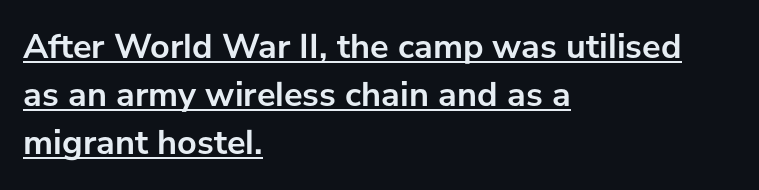
The image shows 35 px semibold sans-serif type, upright; set left-aligned, normal line spacing (1.37x), normal letter spacing, underlined; low stroke contrast and a medium x-height.
